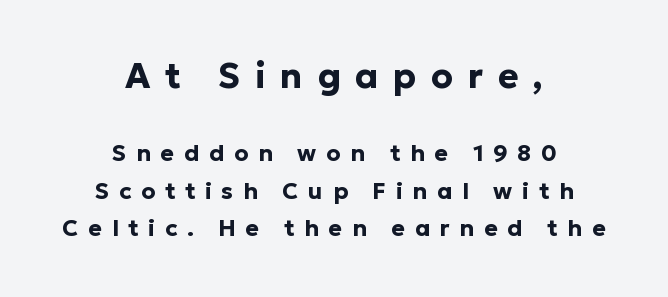
The designer went with a sans here, leaving each stem footless. This rendering widens character spacing well past its baseline value. If you folded the block vertically in half, each line would mirror itself in length. Each row of text sits above clean, open space. The face used here is proportionally spaced, like ordinary book or web type.
